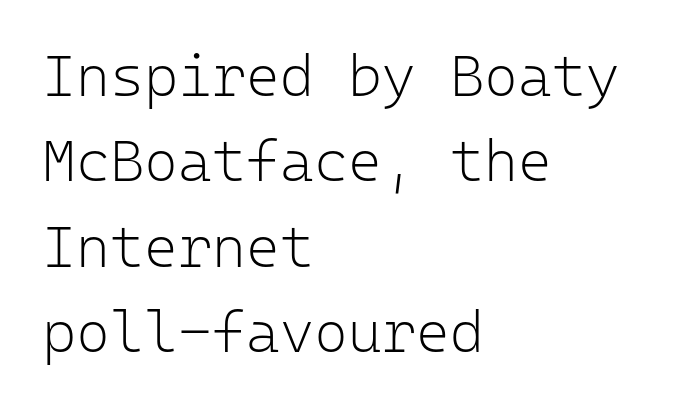
{"serif": "no", "italic": "no", "bold": "no", "weight": "light", "width": "normal", "stroke_contrast": "low", "x_height": "medium", "monospaced": "yes", "underline": "no", "align": "left", "line_spacing": "normal", "line_spacing_ratio": 1.47, "letter_spacing": "normal", "letter_spacing_em": 0.0, "glyph_px": 58}
